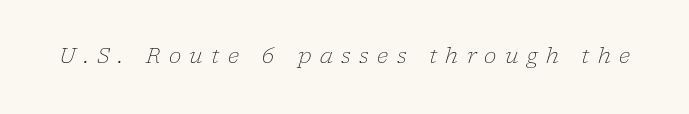
The image shows 21 px text type, italic (leaning right); set unusually wide letter spacing (+0.4 em), not underlined.
